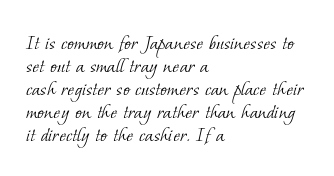
The image shows 23 px text type; set left-aligned, tight line spacing (1.0x), normal letter spacing, not underlined.
